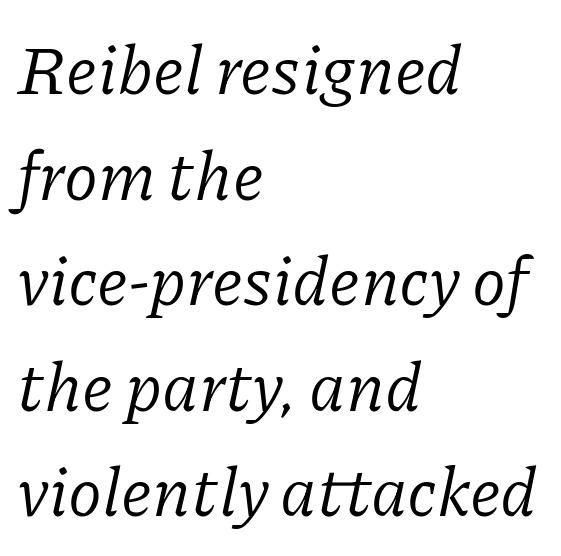
The image shows 69 px regular-weight serif type, italic (leaning right); set left-aligned, normal line spacing (1.53x), normal letter spacing, not underlined; low stroke contrast and a medium x-height.
